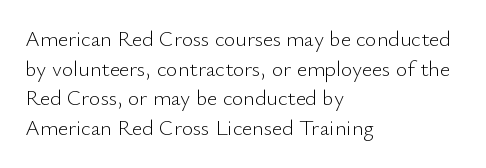
Unmarked baselines from the first word to the last. The designer left line spacing at the default. The rendering anchors every line to the left-hand side. The gaps between neighbouring characters are ordinary and unremarkable. The type sits square on the baseline with zero lean.
